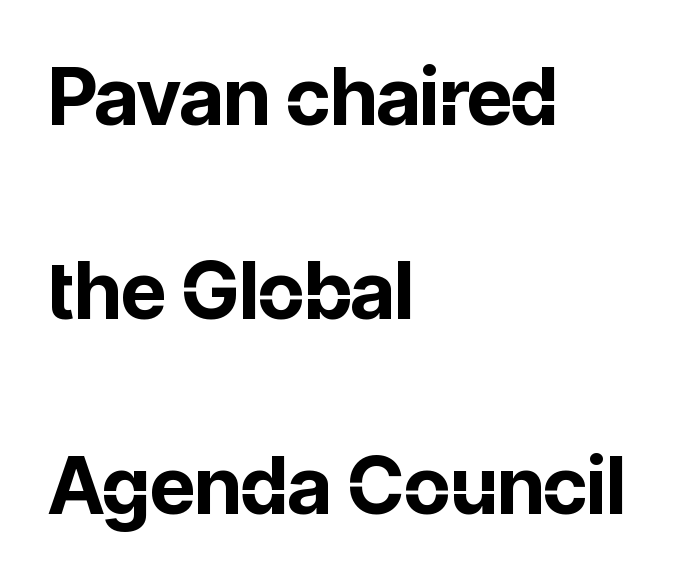
Q: Is the text bold? A: Yes.
Q: Is the text italic (slanted)? A: No, it is upright.
Q: Is the typeface a serif or a sans-serif typeface? A: Sans-serif.
Q: Is the text underlined? A: No.
Q: How is the paragraph aligned? A: Left-aligned.
Q: Is the spacing between letters normal or unusually wide? A: Normal.
Q: Is the spacing between lines tight, normal or loose? A: Loose.
Q: Width (condensed, normal, or wide)? A: Normal.
Q: Stroke contrast? A: Low.
Q: x-height? A: Medium.
Q: Monospaced? A: No.
